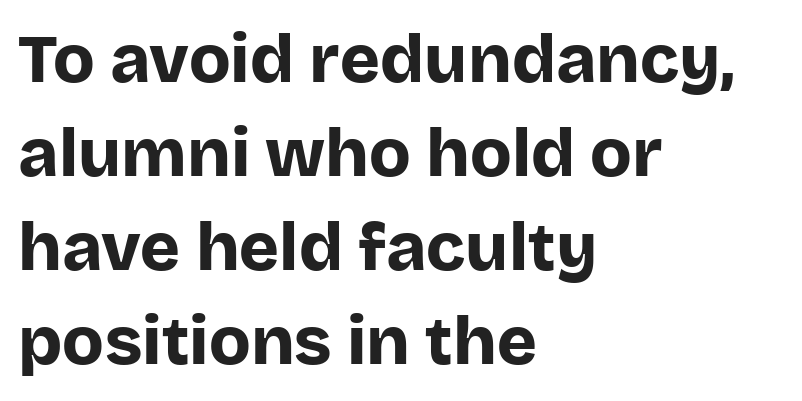
The image shows 68 px bold sans-serif type, upright; set left-aligned, normal line spacing (1.38x), normal letter spacing, not underlined; low stroke contrast and a large x-height.
